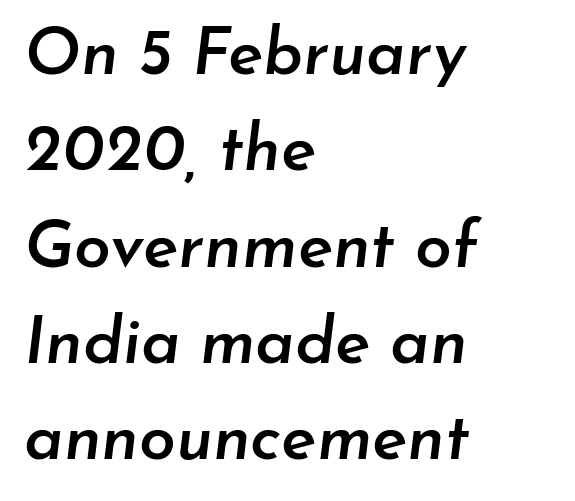
The image shows 66 px semibold type, italic (leaning right); set left-aligned, normal line spacing (1.46x), normal letter spacing, not underlined; low stroke contrast and a small x-height.
